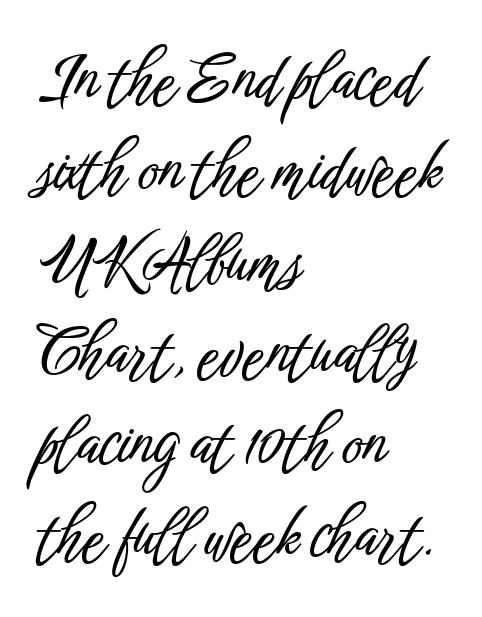
{"serif": "no", "width": "condensed", "stroke_contrast": "low", "x_height": "medium", "monospaced": "no", "underline": "no", "align": "left", "line_spacing": "normal", "line_spacing_ratio": 1.45, "letter_spacing": "normal", "letter_spacing_em": 0.0, "glyph_px": 63}
